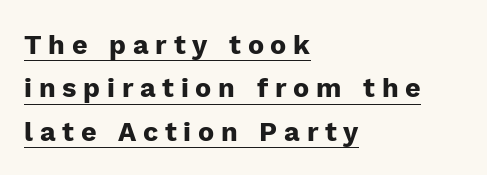
{"italic": "no", "bold": "yes", "underline": "yes", "align": "left", "line_spacing": "normal", "line_spacing_ratio": 1.61, "letter_spacing": "wide", "letter_spacing_em": 0.25, "glyph_px": 27}
